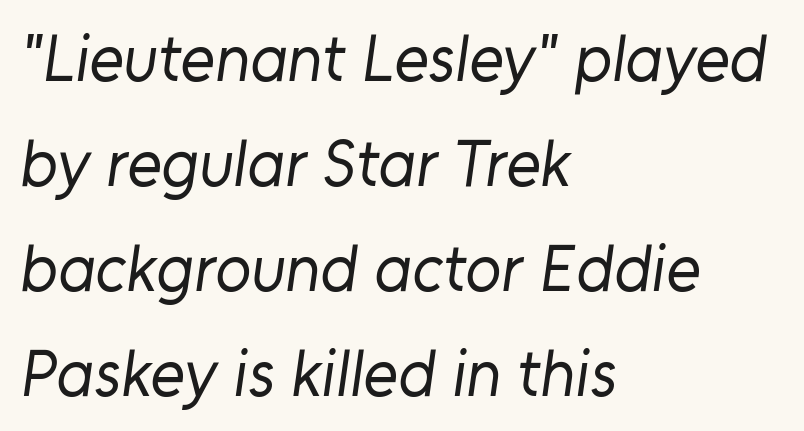
Q: Is the text bold? A: No.
Q: Is the typeface a serif or a sans-serif typeface? A: Sans-serif.
Q: Is the text underlined? A: No.
Q: How is the paragraph aligned? A: Left-aligned.
Q: Is the spacing between letters normal or unusually wide? A: Normal.
Q: Is the spacing between lines tight, normal or loose? A: Normal.
Q: Width (condensed, normal, or wide)? A: Normal.
Q: Stroke contrast? A: Low.
Q: x-height? A: Medium.
Q: Monospaced? A: No.
